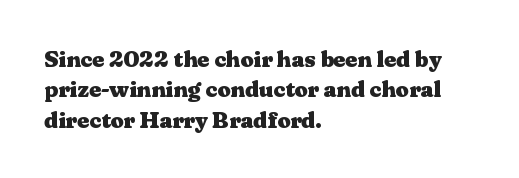
Each word holds together tightly as a unit, with standard inter-letter gaps. Typeset ragged right — the left edge is the straight one. Has an underline been added? It has not. The passage shown stacks its lines at a standard gap. A typesetter would mark this as roman, not italic. The passage shown is emphatically bold.
